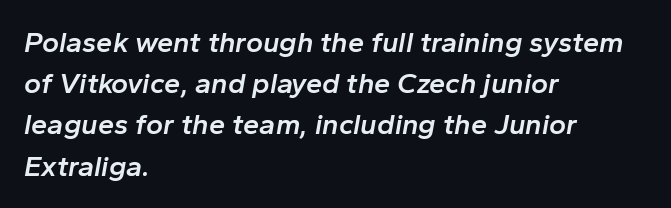
Underlining? Definitely not there. Is this a fixed-width face? No — the glyphs have proportional, varying widths. The rendering uses a semibold face; strokes are thickened but not to full bold. The lines sit at an ordinary, default distance from one another. Posture: slanted.
